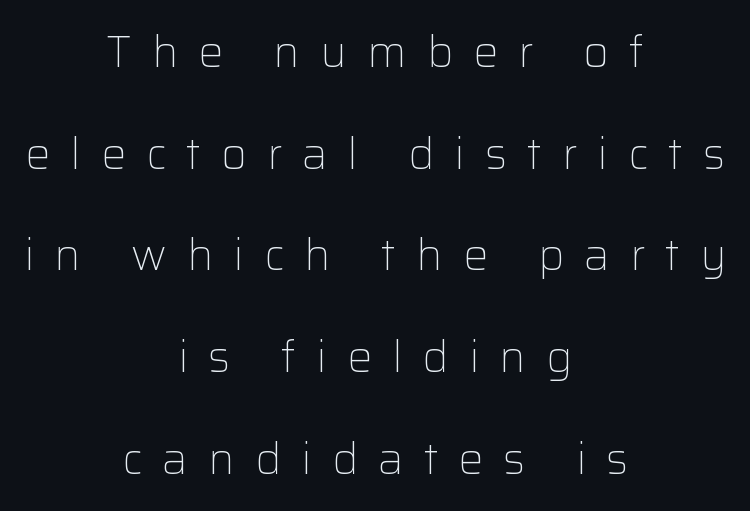
Rows of type keep a wide berth in the vertical direction. Tracking here is generous; glyphs stand well apart from one another. Ordinary non-slanted type is in use. Nothing sits at the stroke ends, so this counts as sans-serif.
